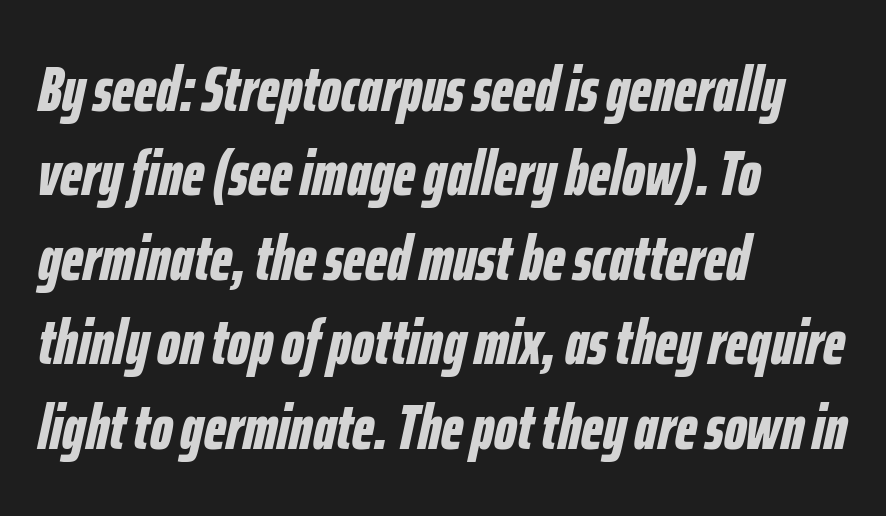
{"italic": "yes", "lean": "right", "slant_degrees": 12, "bold": "yes", "weight": "bold", "width": "condensed", "stroke_contrast": "low", "x_height": "medium", "monospaced": "no", "underline": "no", "align": "left", "line_spacing": "normal", "line_spacing_ratio": 1.32, "letter_spacing": "normal", "letter_spacing_em": 0.0, "glyph_px": 64}
